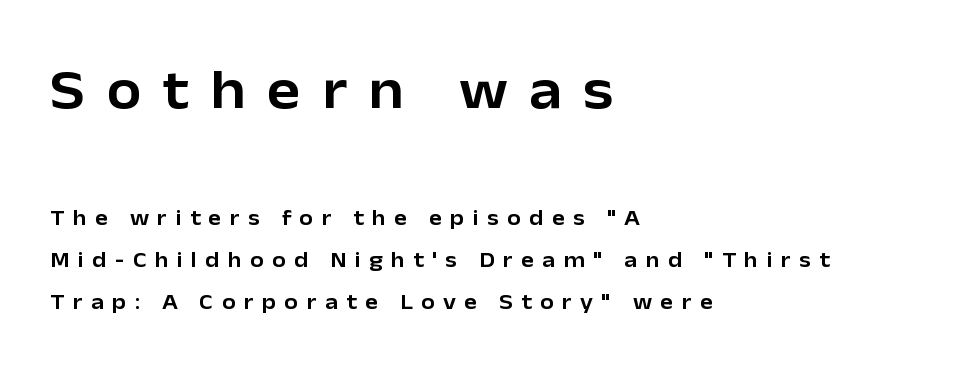
Q: Is the text italic (slanted)? A: No, it is upright.
Q: Is the typeface a serif or a sans-serif typeface? A: Sans-serif.
Q: Is the text underlined? A: No.
Q: How is the paragraph aligned? A: Left-aligned.
Q: Is the spacing between letters normal or unusually wide? A: Unusually wide.
Q: Is the spacing between lines tight, normal or loose? A: Loose.
Q: Which block of text is set in a larger size, the first (top) or the second (bottom)? A: The first (top) one.
Q: Width (condensed, normal, or wide)? A: Normal.
Q: Stroke contrast? A: Low.
Q: x-height? A: Medium.
Q: Monospaced? A: No.
